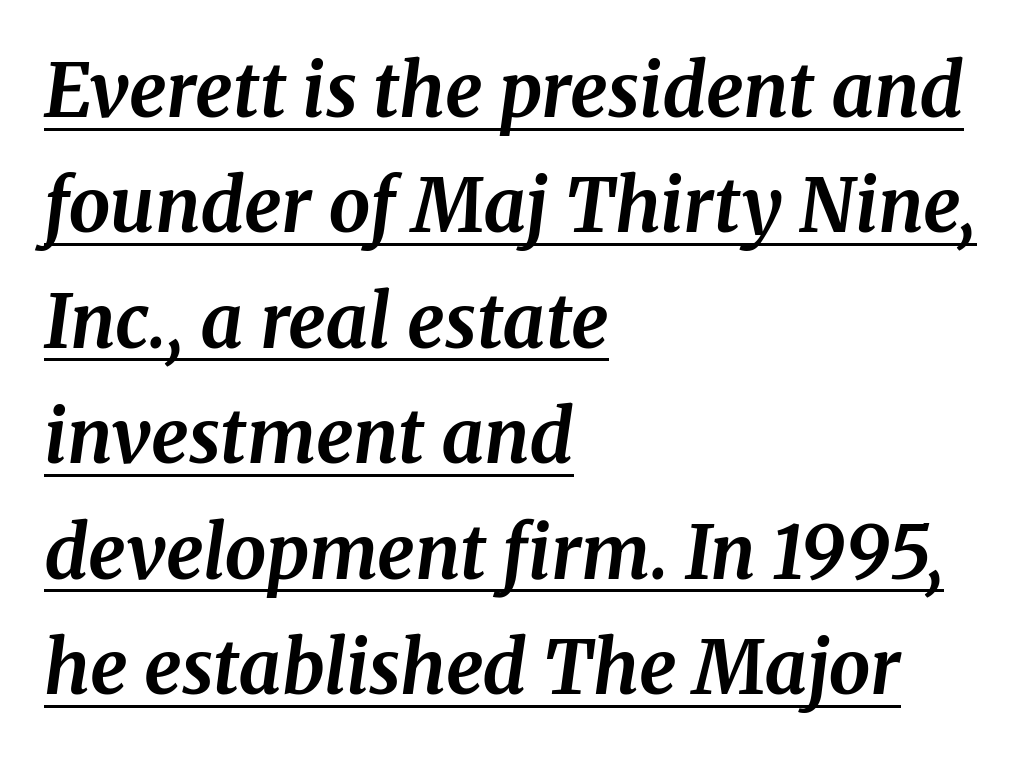
The image shows 74 px bold serif type, italic (leaning right); set left-aligned, normal line spacing (1.56x), normal letter spacing, underlined; medium stroke contrast and a medium x-height.
